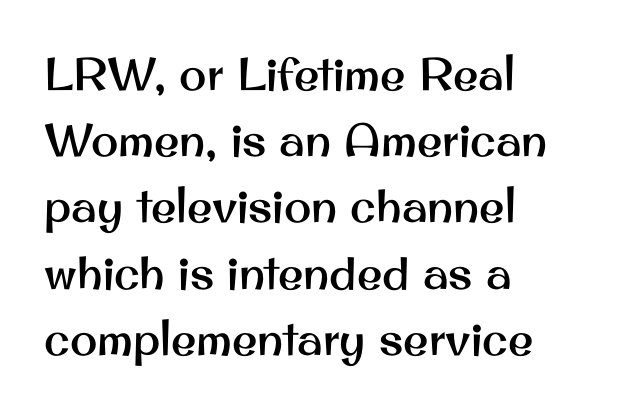
{"serif": "no", "italic": "no", "width": "normal", "stroke_contrast": "medium", "x_height": "small", "monospaced": "no", "underline": "no", "align": "left", "line_spacing": "normal", "line_spacing_ratio": 1.44, "letter_spacing": "normal", "letter_spacing_em": 0.0, "glyph_px": 46}
